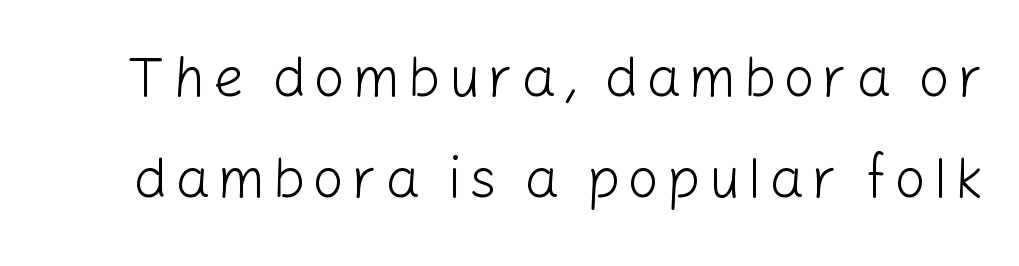
The image shows 55 px light sans-serif type, upright; set line spacing 1.83x, not underlined; low stroke contrast and a medium x-height.
